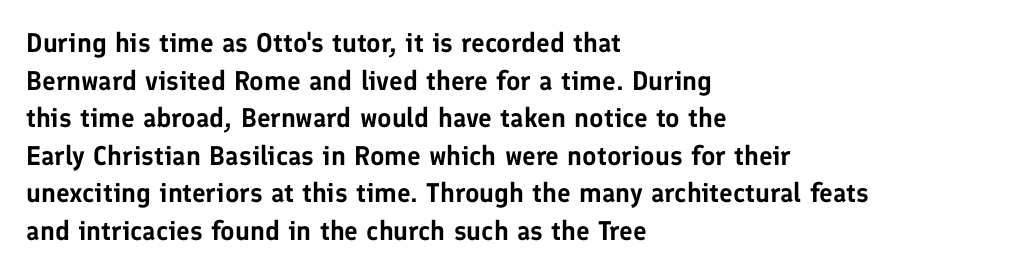
Q: Is the text italic (slanted)? A: No, it is upright.
Q: Is the text underlined? A: No.
Q: How is the paragraph aligned? A: Left-aligned.
Q: Is the spacing between letters normal or unusually wide? A: Normal.
Q: Is the spacing between lines tight, normal or loose? A: Normal.
